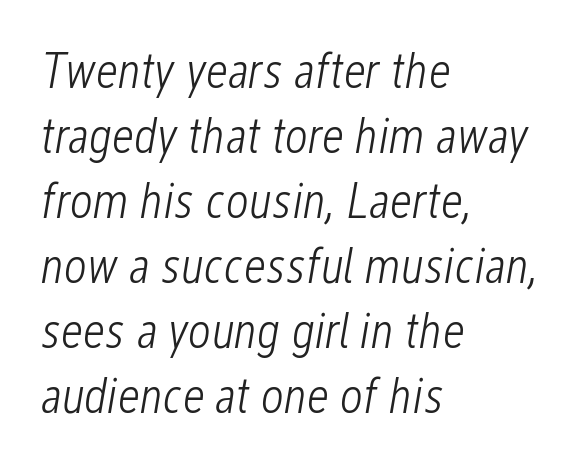
The letterforms sit at book weight or below. The designer left line spacing at the default. A bare baseline throughout the passage. The rendering uses natural spacing where letterforms have individual widths. Looking at the ascenders, they clearly lean. The rag falls on the right side of this text block.
